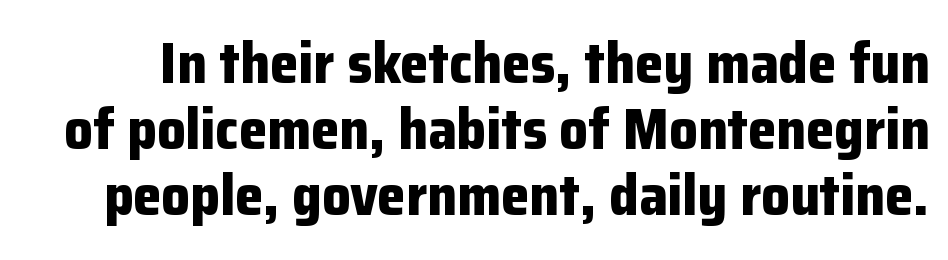
{"serif": "no", "italic": "no", "bold": "yes", "weight": "bold", "width": "normal", "stroke_contrast": "low", "x_height": "medium", "monospaced": "no", "underline": "no", "line_spacing_ratio": 1.16, "letter_spacing": "normal", "letter_spacing_em": 0.0, "glyph_px": 57}
